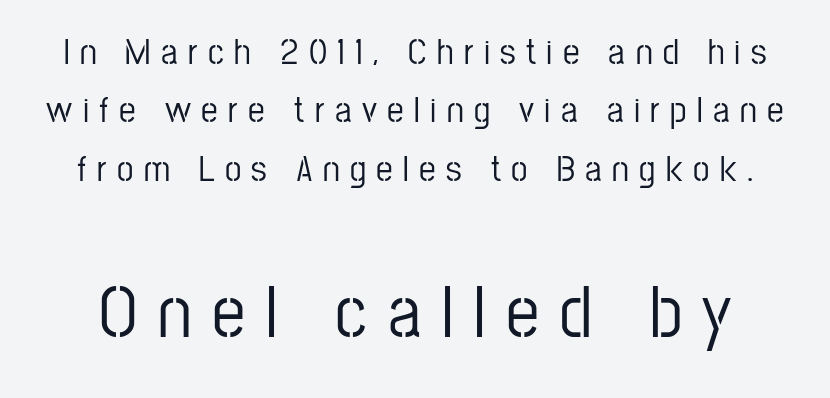
{"serif": "no", "italic": "no", "width": "condensed", "stroke_contrast": "low", "x_height": "medium", "monospaced": "no", "underline": "no", "line_spacing": "normal", "line_spacing_ratio": 1.58, "letter_spacing": "wide", "letter_spacing_em": 0.28, "larger_block": "second", "size_ratio": 2.0, "glyph_px": 74}
